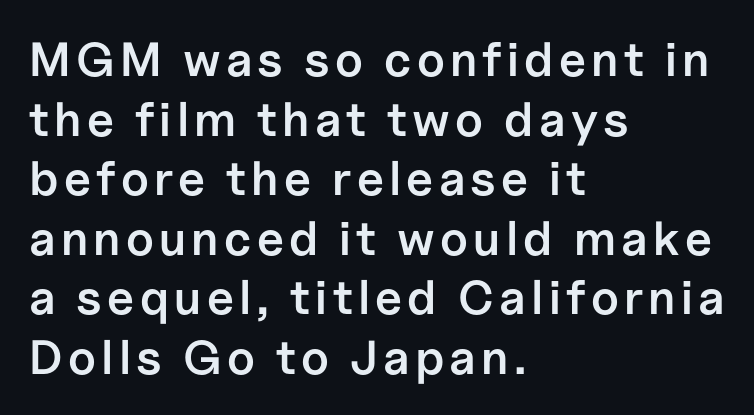
The image shows 48 px semibold sans-serif type, upright; set left-aligned, line spacing 1.24x, not underlined; low stroke contrast and a medium x-height.
